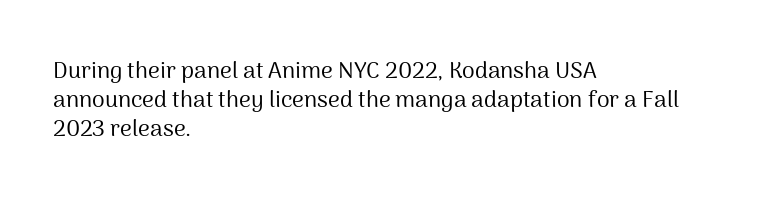
A typesetter would call this zero additional tracking. If you drew a line through each stem, it would be perfectly vertical. This block has exactly the height ordinary leading produces. Teacher's note: observe the even left margin — that is flush-left alignment. The area under the type is left untouched. This is not heavy type; no bold has been used.
